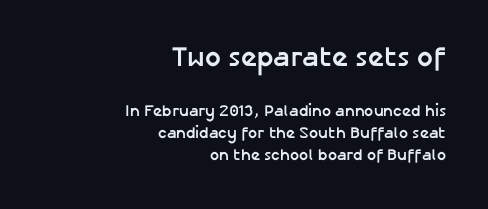
A full-strength bold gives these letters their thick strokes. These two chunks differ in scale, with the top chunk taking the larger measure. Baseline-to-baseline distance is the conventional proportion of letter height. In terms of posture, this sample is upright. The gap between lines stays unmarked. Character widths vary here, with narrow letters taking less room than wide ones.
